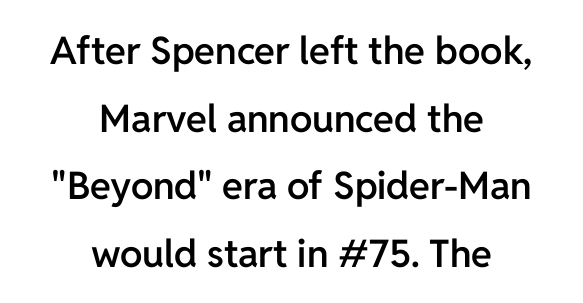
{"serif": "no", "italic": "no", "bold": "semi", "weight": "semibold", "width": "normal", "stroke_contrast": "low", "x_height": "medium", "monospaced": "no", "underline": "no", "align": "center", "line_spacing_ratio": 1.78, "letter_spacing": "normal", "letter_spacing_em": 0.0, "glyph_px": 38}
